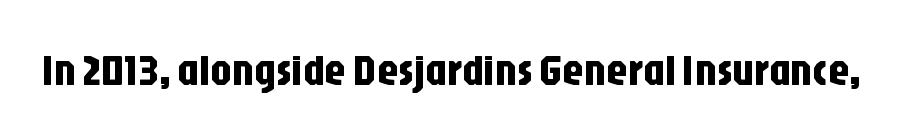
Q: Is the text italic (slanted)? A: No, it is upright.
Q: Is the typeface a serif or a sans-serif typeface? A: Sans-serif.
Q: Is the text underlined? A: No.
Q: Is the spacing between letters normal or unusually wide? A: Normal.
Q: Width (condensed, normal, or wide)? A: Condensed.
Q: Stroke contrast? A: Low.
Q: x-height? A: Large.
Q: Monospaced? A: No.
